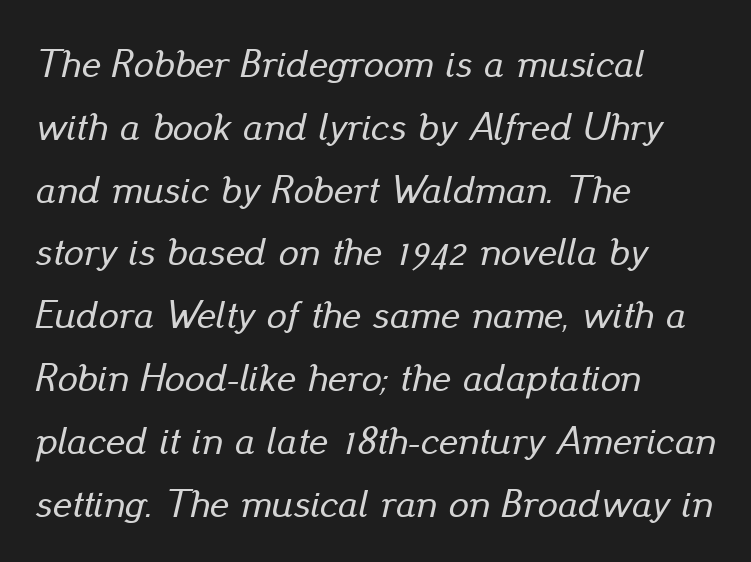
Q: Is the text italic (slanted)? A: Yes, it leans right by about 13 degrees.
Q: Is the text underlined? A: No.
Q: How is the paragraph aligned? A: Left-aligned.
Q: Is the spacing between letters normal or unusually wide? A: Normal.
Q: Is the spacing between lines tight, normal or loose? A: Normal.
Q: Width (condensed, normal, or wide)? A: Normal.
Q: Stroke contrast? A: Low.
Q: x-height? A: Small.
Q: Monospaced? A: No.
